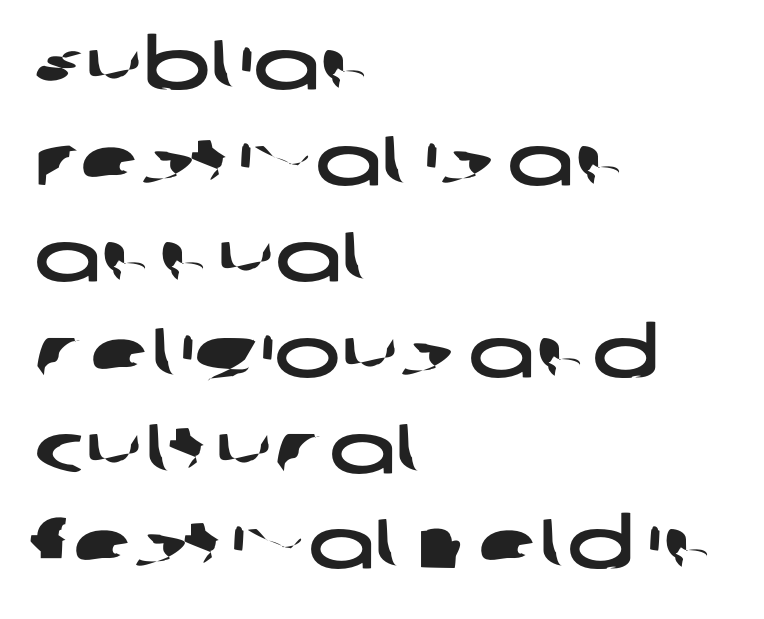
Each word holds together tightly as a unit, with standard inter-letter gaps. Character widths vary here, with narrow letters taking less room than wide ones. A clean baseline with only descenders dipping below it. Casual observation: everything's shoved over to the left. Line spacing here is normal.
